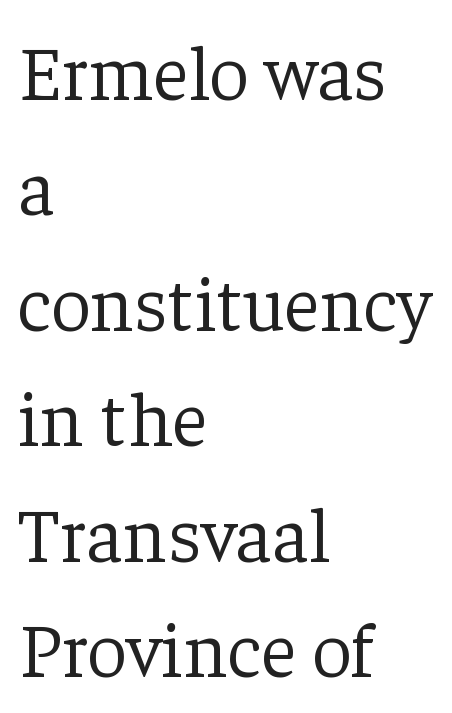
{"serif": "yes", "italic": "no", "bold": "no", "weight": "light", "width": "normal", "stroke_contrast": "low", "x_height": "medium", "monospaced": "no", "underline": "no", "align": "left", "line_spacing": "normal", "line_spacing_ratio": 1.48, "letter_spacing": "normal", "letter_spacing_em": 0.0, "glyph_px": 78}
